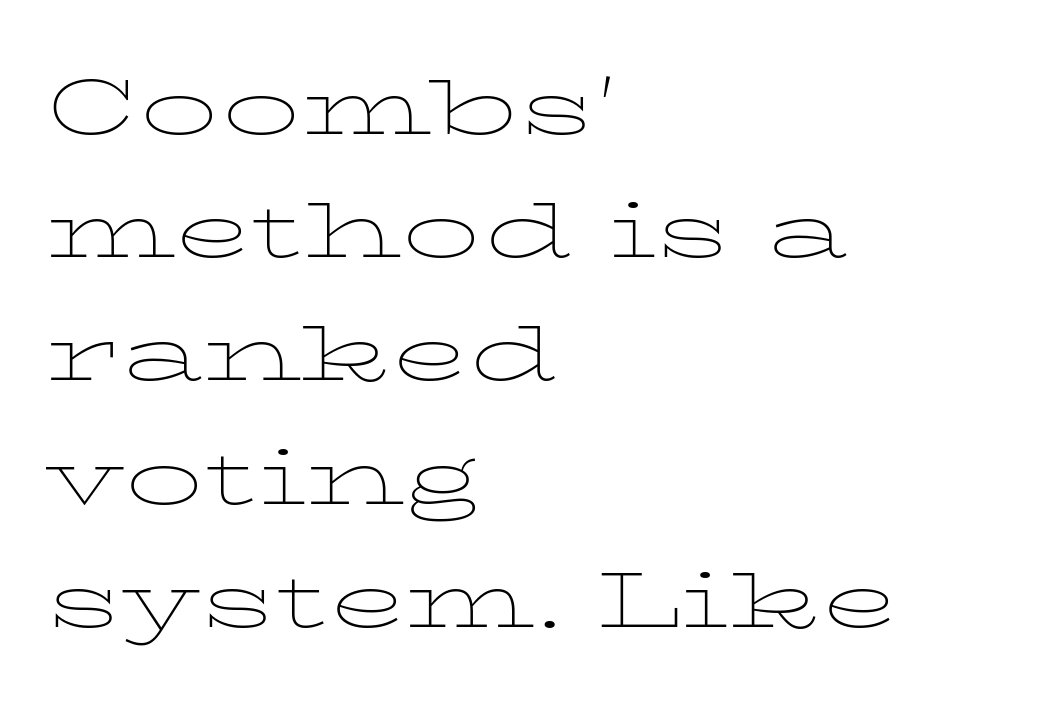
Q: Is the text bold? A: No.
Q: Is the text italic (slanted)? A: No, it is upright.
Q: Is the typeface a serif or a sans-serif typeface? A: Serif.
Q: Is the text underlined? A: No.
Q: How is the paragraph aligned? A: Left-aligned.
Q: Is the spacing between letters normal or unusually wide? A: Normal.
Q: Is the spacing between lines tight, normal or loose? A: Normal.
Q: Width (condensed, normal, or wide)? A: Wide.
Q: Stroke contrast? A: Low.
Q: x-height? A: Medium.
Q: Monospaced? A: No.
